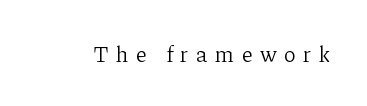
The image shows 22 px text type, upright; set unusually wide letter spacing (+0.33 em), not underlined.
